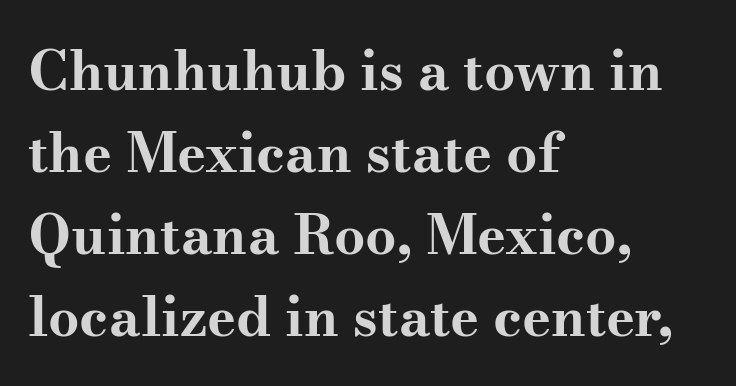
{"serif": "yes", "italic": "no", "bold": "yes", "weight": "bold", "width": "wide", "stroke_contrast": "medium", "x_height": "small", "monospaced": "no", "underline": "no", "align": "left", "line_spacing": "normal", "line_spacing_ratio": 1.49, "letter_spacing": "normal", "letter_spacing_em": 0.0, "glyph_px": 55}
